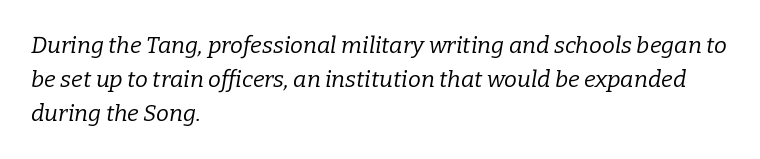
How are the letters spaced? Ordinarily, with no added tracking. Just letters on the line, the space beneath them empty. The cut favours lightness, reaching ordinary text weight at its darkest. Left-aligned paragraph, ragged on the right. The lines sit at an ordinary, default distance from one another. The face used here has a pronounced slope to its letters.
